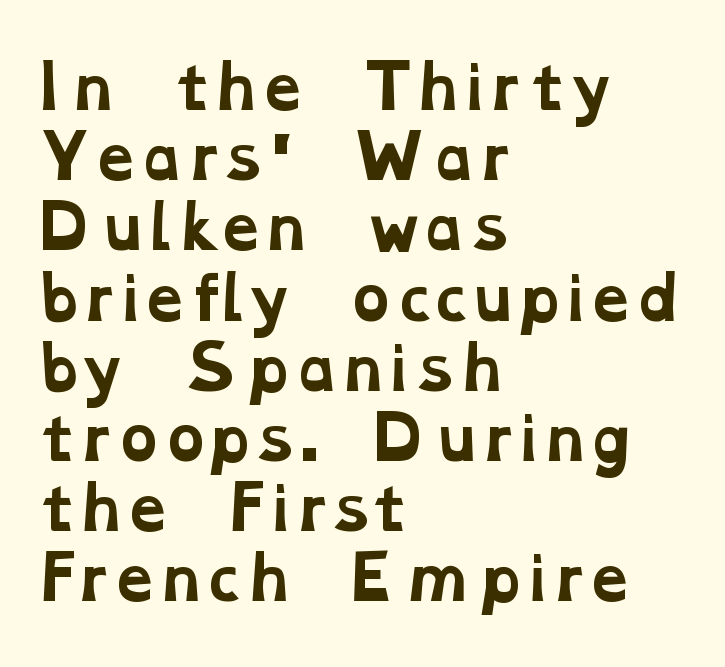
Q: Is the text bold? A: Yes.
Q: Is the typeface a serif or a sans-serif typeface? A: Serif.
Q: Is the text underlined? A: No.
Q: How is the paragraph aligned? A: Left-aligned.
Q: Is the spacing between letters normal or unusually wide? A: Normal.
Q: Width (condensed, normal, or wide)? A: Wide.
Q: Stroke contrast? A: Low.
Q: x-height? A: Medium.
Q: Monospaced? A: No.
